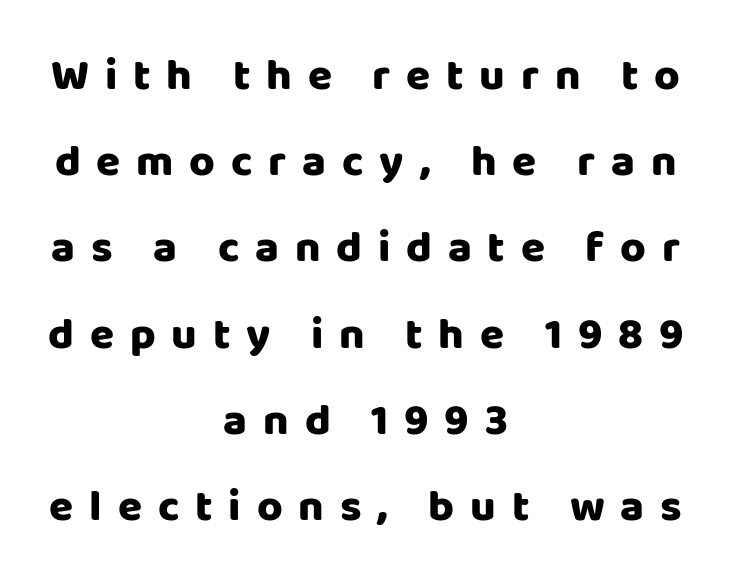
A typesetter would call this leading open, well beyond the default. The typesetter chose a symmetrical, centered arrangement here. Serif or sans? Sans — the stroke terminals are bare. Just letters on the line, the space beneath them empty. How heavy is the stroke? Heavy — this is a bold.
